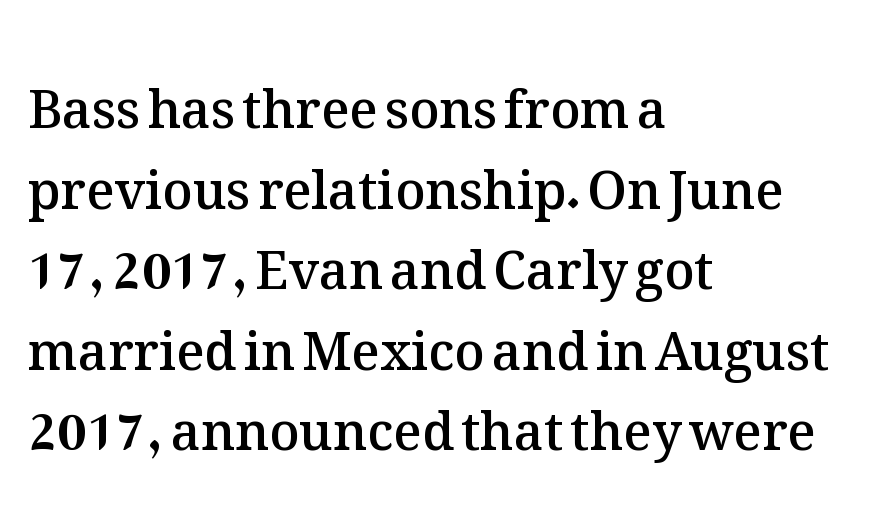
The image shows 52 px semibold type, upright; set left-aligned, normal line spacing (1.55x), normal letter spacing, not underlined; medium stroke contrast and a medium x-height.
